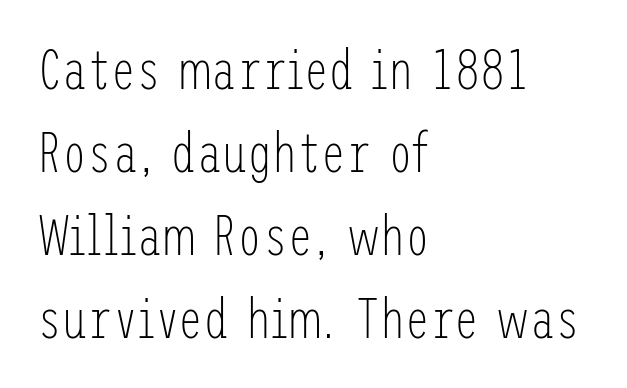
The designer went with a sans here, leaving each stem footless. Spacing between characters is what you'd get straight out of the box. The lines in this sample share a left origin and differ only in where they stop. A roman cut, with each character standing at attention.
